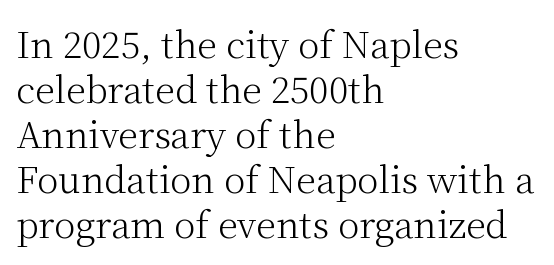
Letters have the restrained weight of plain body copy at most. The glyphs are unaccompanied by any horizontal stroke below them. Are there feet on the stems? There are — it's a serif. Students, note that the glyphs here touch the page at normal intervals. The vertical gap from one line to the next is medium. Visually the block forms a straight wall on the left and a jagged coastline on the right.
